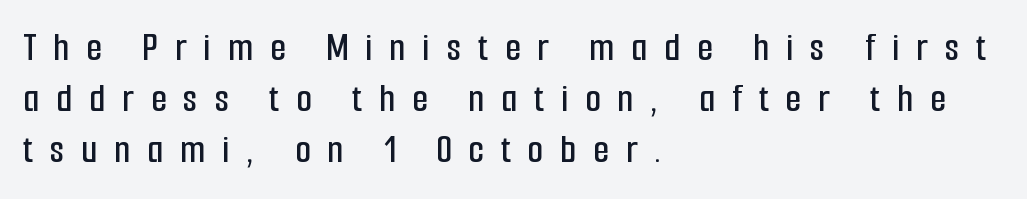
The image shows 41 px condensed sans-serif type, upright; set left-aligned, normal line spacing (1.25x), unusually wide letter spacing (+0.41 em), not underlined; low stroke contrast and a medium x-height.
